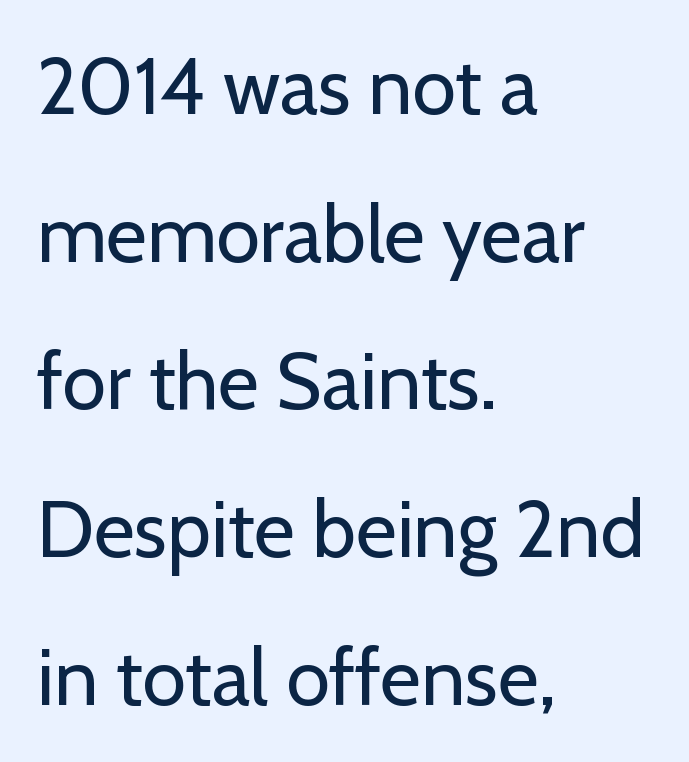
The image shows 79 px regular-weight sans-serif type, upright; set left-aligned, line spacing 1.87x, normal letter spacing, not underlined; low stroke contrast and a medium x-height.
